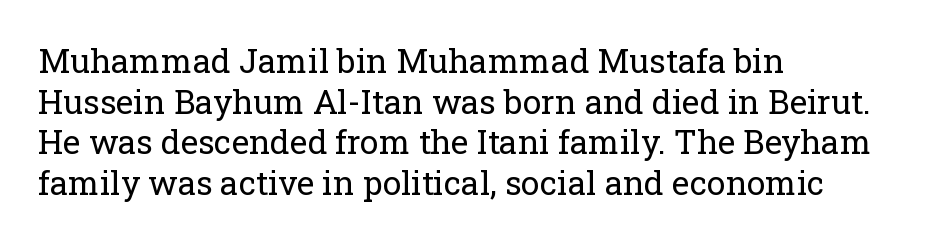
The image shows 33 px regular-weight serif type, upright; set left-aligned, line spacing 1.23x, normal letter spacing, not underlined; low stroke contrast and a medium x-height.
